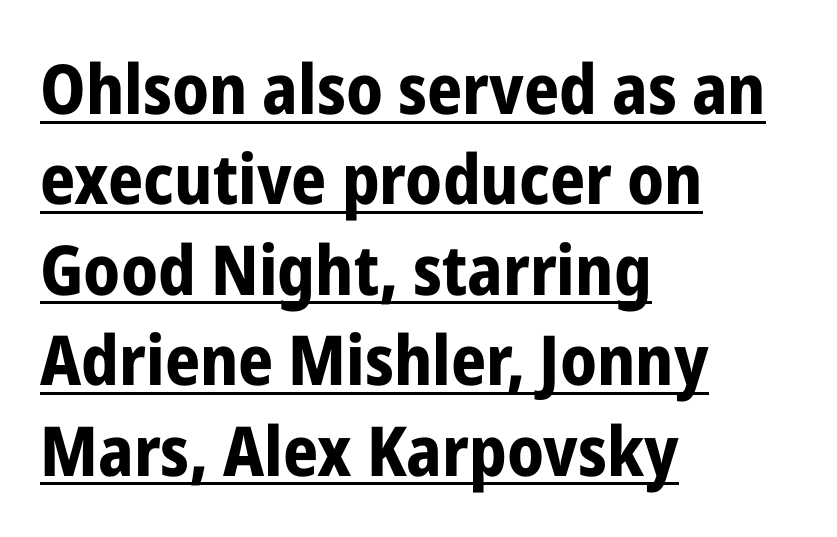
Q: Is the text bold? A: Yes.
Q: Is the text italic (slanted)? A: No, it is upright.
Q: Is the typeface a serif or a sans-serif typeface? A: Sans-serif.
Q: Is the text underlined? A: Yes.
Q: How is the paragraph aligned? A: Left-aligned.
Q: Is the spacing between letters normal or unusually wide? A: Normal.
Q: Is the spacing between lines tight, normal or loose? A: Normal.
Q: Width (condensed, normal, or wide)? A: Condensed.
Q: Stroke contrast? A: Low.
Q: x-height? A: Medium.
Q: Monospaced? A: No.
